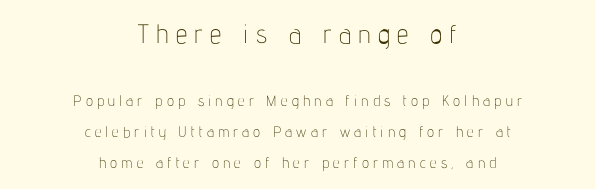
The image shows 26 px text type, upright; set centered, loose line spacing (2.05x), unusually wide letter spacing (+0.28 em), not underlined; the first (top) block is 1.73x larger.
